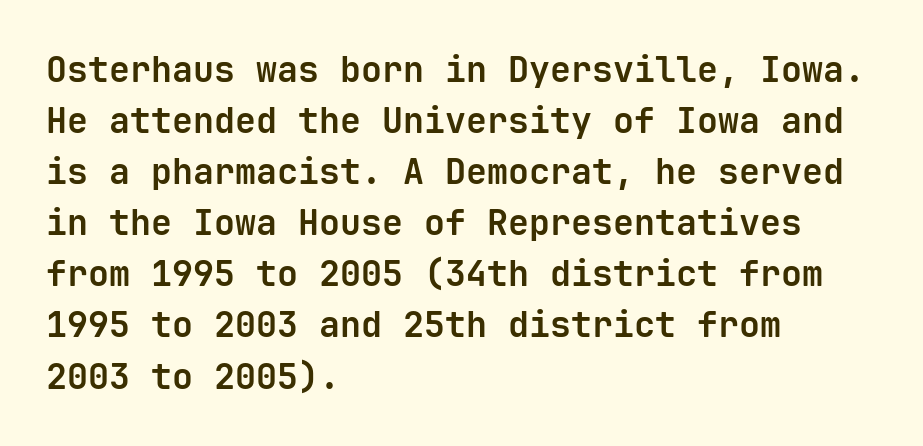
The image shows 35 px bold sans-serif type, upright, monospaced; set left-aligned, normal line spacing (1.46x), normal letter spacing, not underlined; low stroke contrast and a medium x-height.
